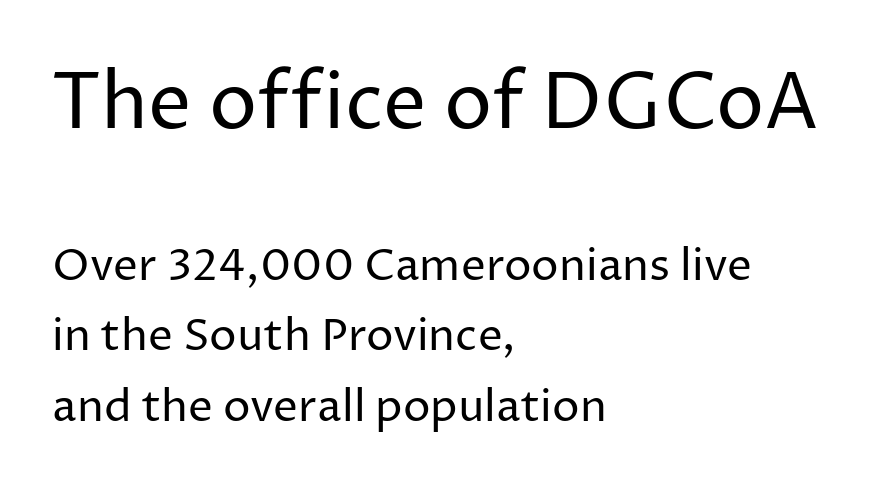
{"serif": "no", "italic": "no", "bold": "no", "weight": "regular", "width": "normal", "stroke_contrast": "low", "x_height": "medium", "monospaced": "no", "underline": "no", "align": "left", "line_spacing": "normal", "line_spacing_ratio": 1.6, "letter_spacing": "normal", "letter_spacing_em": 0.0, "larger_block": "first", "size_ratio": 1.75, "glyph_px": 77}
